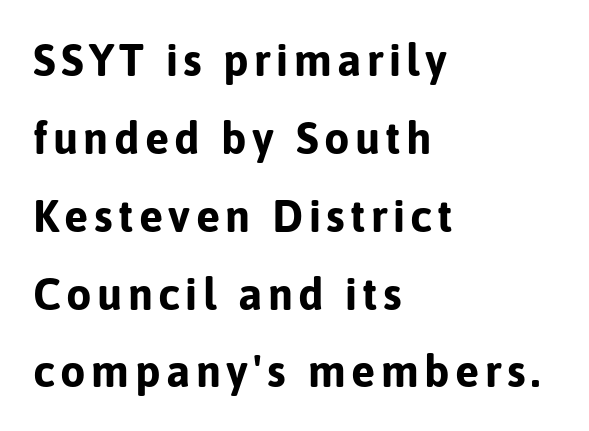
The image shows 45 px bold sans-serif type, upright; set left-aligned, line spacing 1.73x, not underlined; low stroke contrast and a medium x-height.
